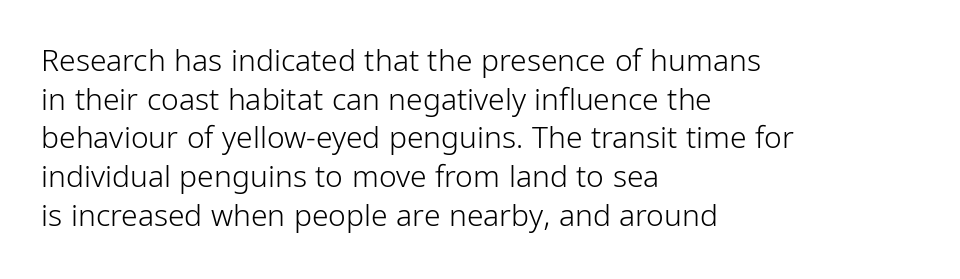
Inter-character spacing is left at the font's built-in metrics. Every row of glyphs begins at an identical x-position on the left. The strokes are not fattened; the text isn't bold. You could not count columns in this text — the font is proportionally spaced. Evenly set lines give the paragraph a standard silhouette. Underlining? Definitely not there.
